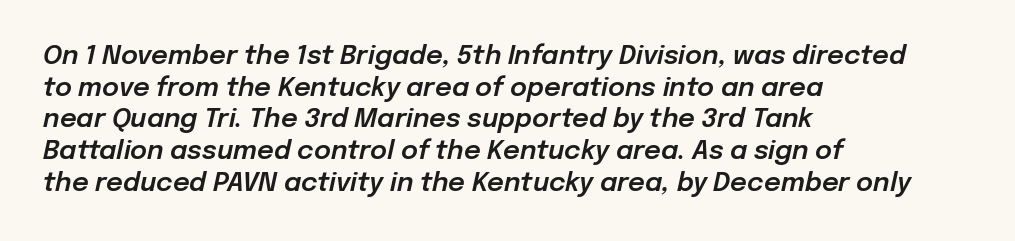
Q: Is the text italic (slanted)? A: Yes, it leans right by about 12 degrees.
Q: Is the text underlined? A: No.
Q: How is the paragraph aligned? A: Left-aligned.
Q: Is the spacing between letters normal or unusually wide? A: Normal.
